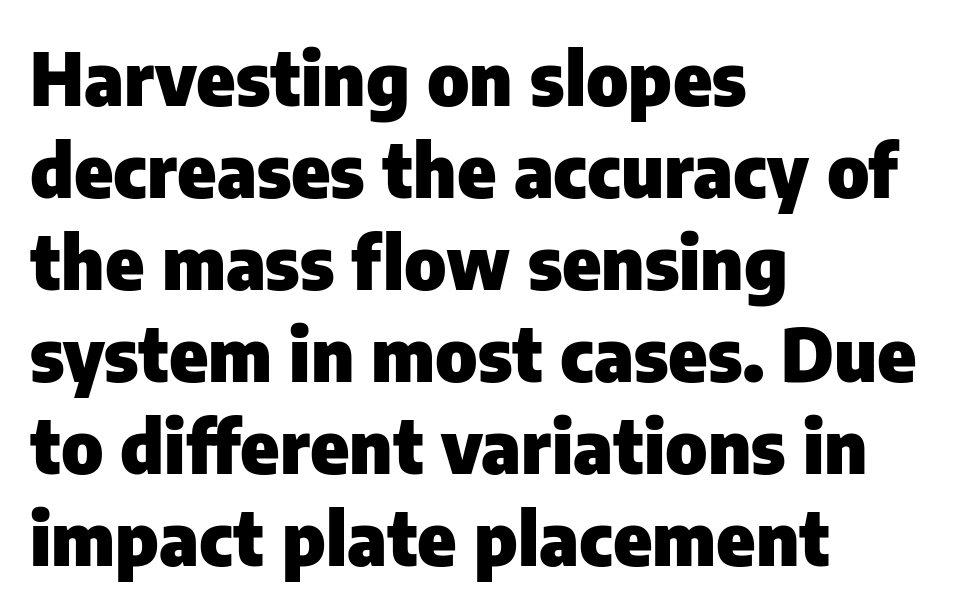
The image shows 73 px heavy sans-serif type, upright; set left-aligned, normal line spacing (1.26x), normal letter spacing, not underlined; low stroke contrast and a medium x-height.
